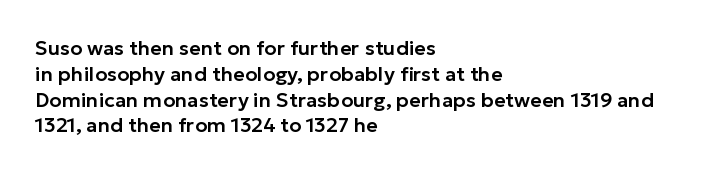
Is there any slant? The stems are plumb. Clear beneath every line of the passage. Nobody touched the tracking dial on this one. Line beginnings align vertically; line endings do not. One glance says typical: line gaps are just what's usual.
